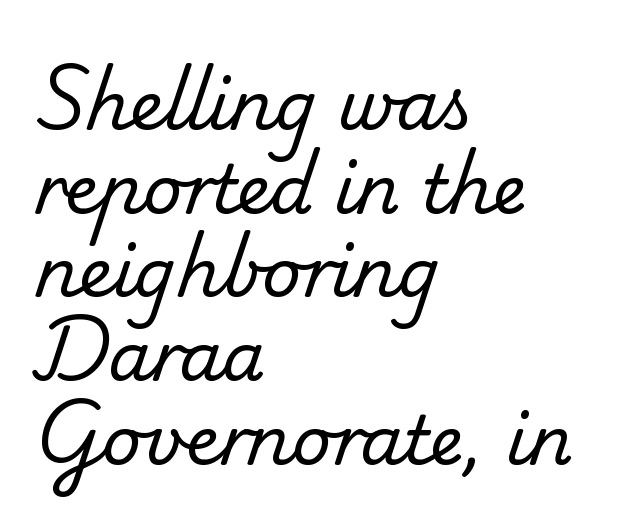
Q: Is the text bold? A: No.
Q: Is the typeface a serif or a sans-serif typeface? A: Serif.
Q: Is the text underlined? A: No.
Q: How is the paragraph aligned? A: Left-aligned.
Q: Is the spacing between letters normal or unusually wide? A: Normal.
Q: Width (condensed, normal, or wide)? A: Normal.
Q: Stroke contrast? A: Low.
Q: x-height? A: Small.
Q: Monospaced? A: No.
